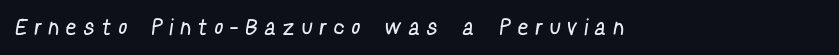
A clean baseline with only descenders dipping below it. Think standard paragraph weight, or any step lighter than that. The passage shown has open, widely tracked lettering throughout.
